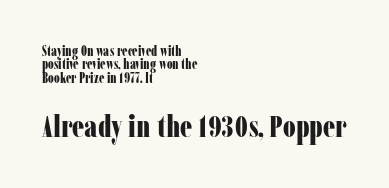
The image shows 31 px bold, condensed serif type, upright; set left-aligned, tight line spacing (0.96x), normal letter spacing, not underlined; the second (bottom) block is 2.21x larger; low stroke contrast and a medium x-height.
